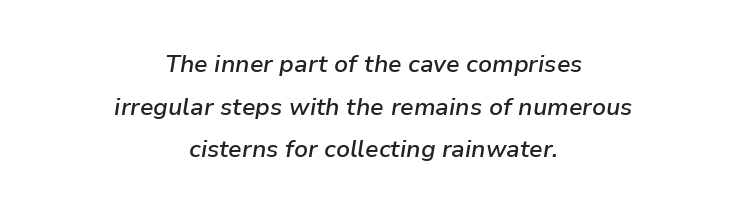
The strip under each line holds only bare page. Italic? Definitely — the glyphs are oblique. Nothing unusual about the tracking: characters are spaced as the font intends. Visually the block forms a symmetrical silhouette, jagged on both flanks.
